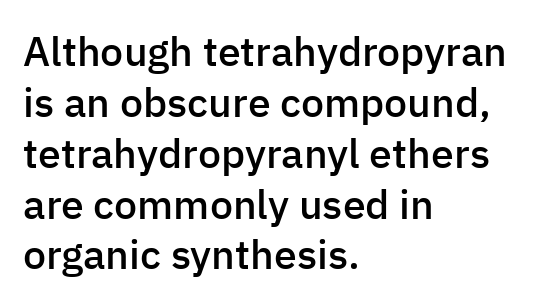
Q: Is the text bold? A: Semi-bold.
Q: Is the text italic (slanted)? A: No, it is upright.
Q: Is the typeface a serif or a sans-serif typeface? A: Sans-serif.
Q: Is the text underlined? A: No.
Q: How is the paragraph aligned? A: Left-aligned.
Q: Is the spacing between letters normal or unusually wide? A: Normal.
Q: Width (condensed, normal, or wide)? A: Normal.
Q: Stroke contrast? A: Low.
Q: x-height? A: Medium.
Q: Monospaced? A: No.
